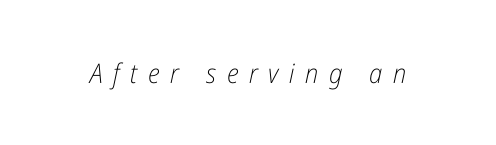
{"italic": "yes", "lean": "right", "slant_degrees": 12, "bold": "no", "underline": "no", "letter_spacing": "wide", "letter_spacing_em": 0.39, "glyph_px": 27}
